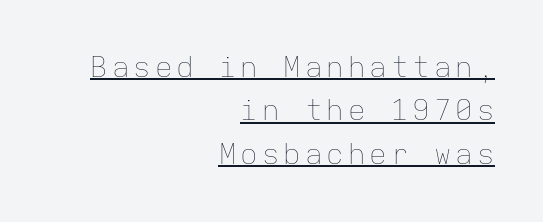
The image shows 29 px thin type, upright, monospaced; set right-aligned, normal line spacing (1.5x), underlined; low stroke contrast and a medium x-height.
